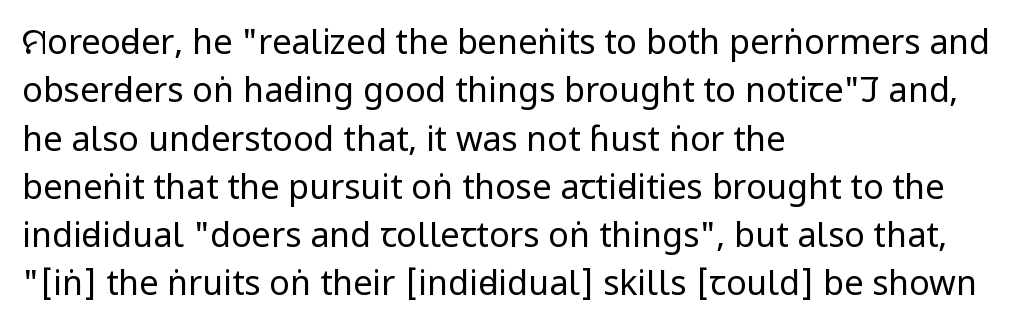
Each word holds together tightly as a unit, with standard inter-letter gaps. The leading is moderate, giving the passage an even texture. A typesetter would mark this as roman, not italic. The gap between lines stays unmarked.
